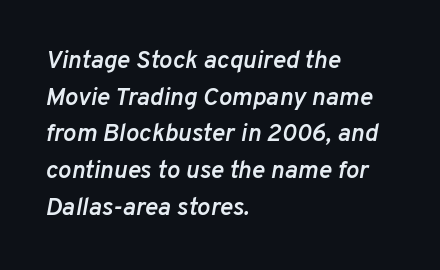
{"italic": "yes", "lean": "right", "slant_degrees": 10, "bold": "semi", "underline": "no", "align": "left", "line_spacing": "normal", "line_spacing_ratio": 1.47, "letter_spacing": "normal", "letter_spacing_em": 0.0, "glyph_px": 25}
